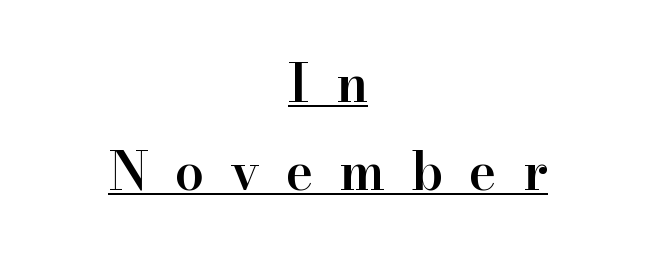
{"serif": "yes", "italic": "no", "bold": "semi", "weight": "semibold", "width": "normal", "stroke_contrast": "high", "x_height": "small", "monospaced": "no", "underline": "yes", "align": "center", "line_spacing": "normal", "line_spacing_ratio": 1.7, "letter_spacing": "wide", "letter_spacing_em": 0.5, "glyph_px": 52}
